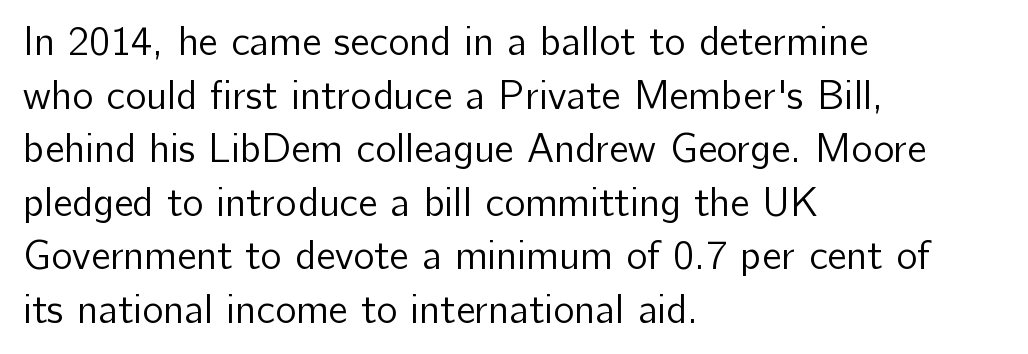
The image shows 40 px regular-weight sans-serif type, upright; set left-aligned, normal line spacing (1.34x), normal letter spacing, not underlined; low stroke contrast and a medium x-height.
